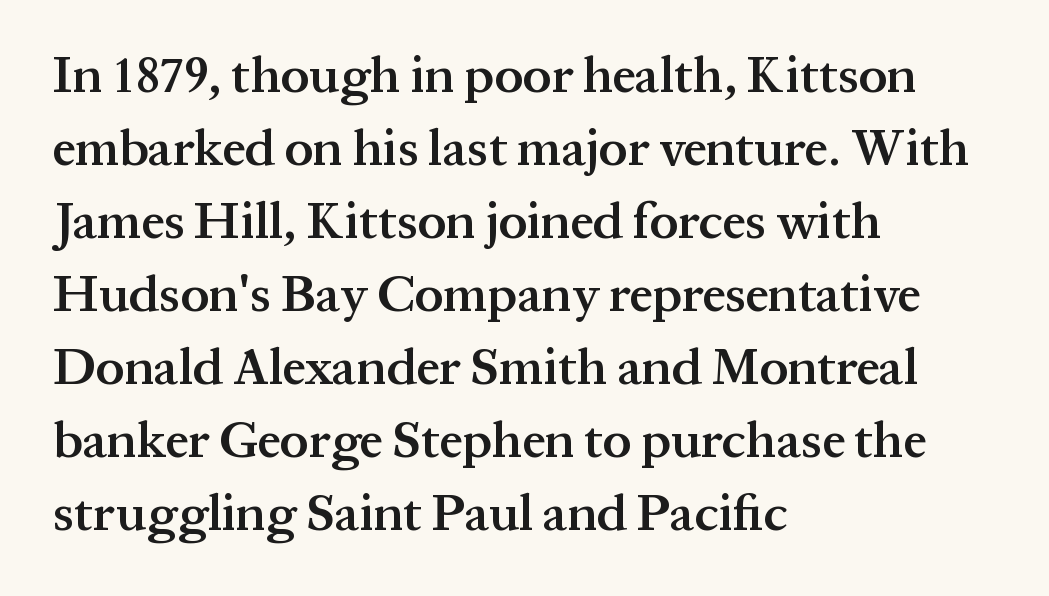
Observe the serifs anchoring each vertical stroke in this sample. How are the letters spaced? Ordinarily, with no added tracking. No italicization has been applied; the sample stays upright. Line starts are locked; line ends wander. What's the leading like? Ordinary, nothing unusual.
